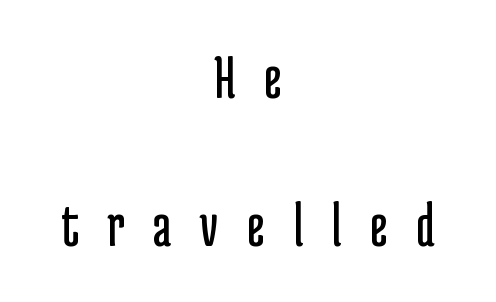
The image shows 63 px regular-weight, condensed sans-serif type, upright; set centered, loose line spacing (2.35x), unusually wide letter spacing (+0.45 em), not underlined; low stroke contrast and a medium x-height.
